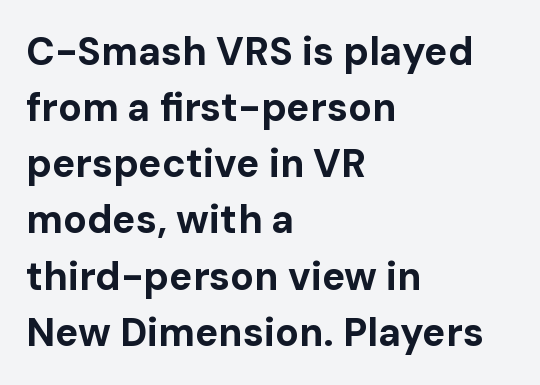
In terms of posture, this sample is upright. Interline gaps are of average width in this sample. This sample is left-justified, so line endings fall wherever the words run out. The passage shown has conventional tracking throughout.
